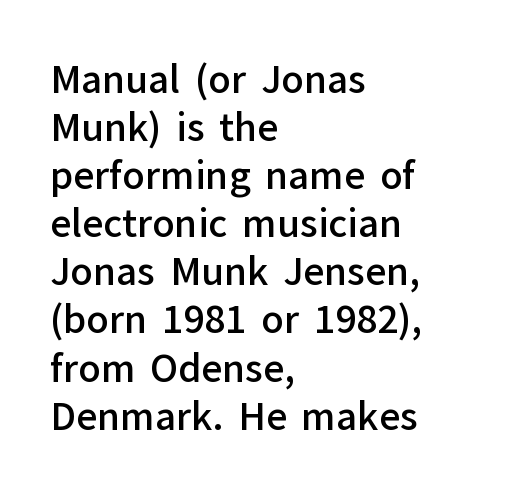
{"serif": "no", "italic": "no", "bold": "semi", "weight": "semibold", "width": "normal", "stroke_contrast": "low", "x_height": "medium", "monospaced": "no", "underline": "no", "align": "left", "line_spacing": "normal", "line_spacing_ratio": 1.3, "letter_spacing": "normal", "letter_spacing_em": 0.0, "glyph_px": 37}
